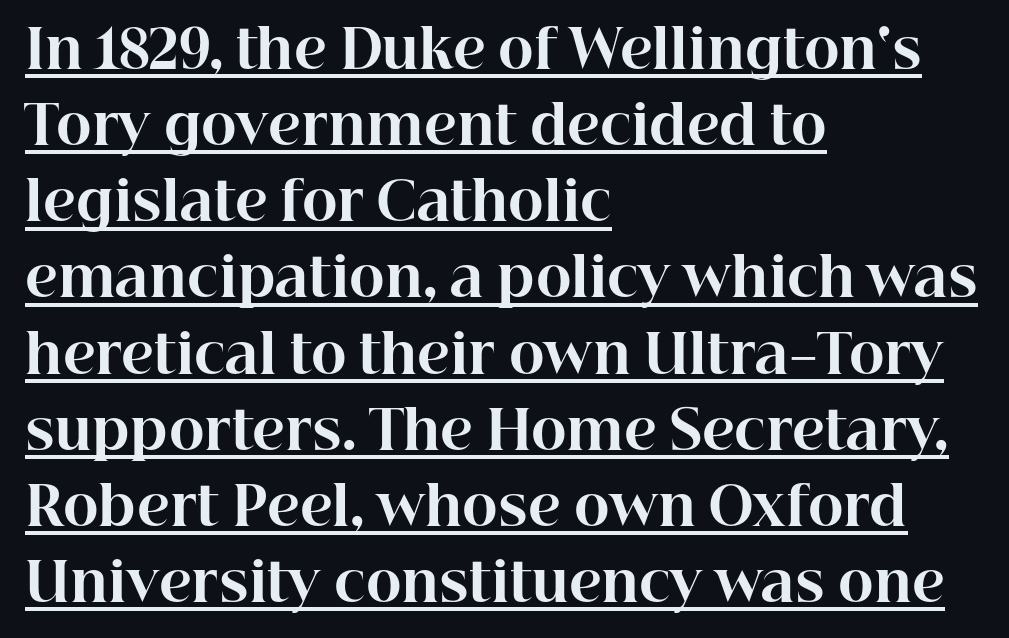
The image shows 54 px bold serif type, upright; set left-aligned, normal line spacing (1.41x), normal letter spacing, underlined; high stroke contrast and a medium x-height.
